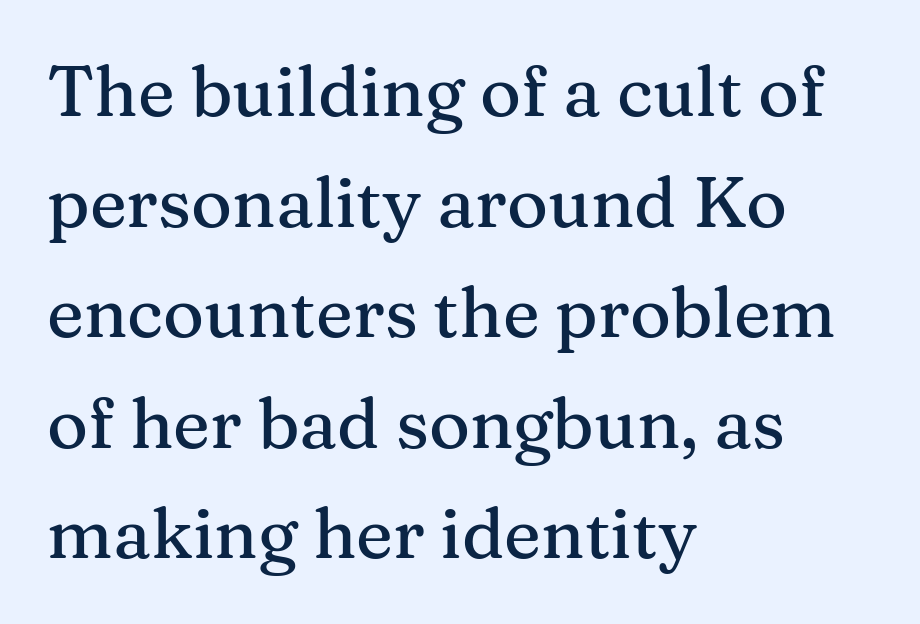
Rule under the text: the space is simply empty. Typographically, this falls in the serif category. The typesetter chose a ragged-right arrangement here. Proportional: the letters do not fall into vertical columns. The lettering holds an erect, upright posture throughout. Nobody touched the tracking dial on this one.
